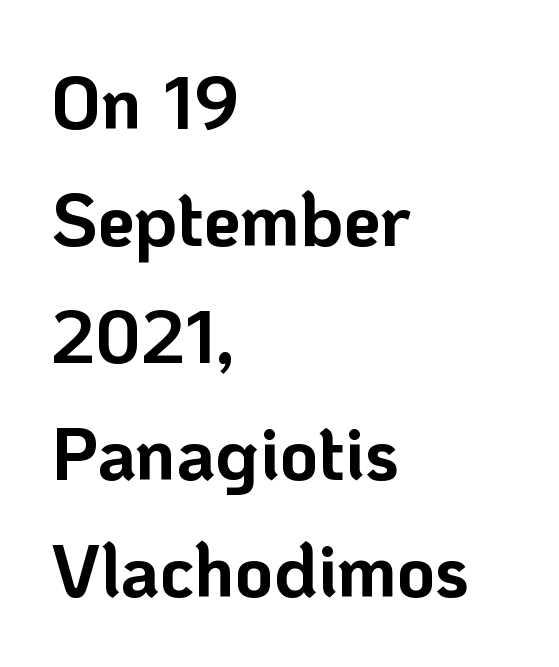
Q: Is the text bold? A: Yes.
Q: Is the text italic (slanted)? A: No, it is upright.
Q: Is the typeface a serif or a sans-serif typeface? A: Sans-serif.
Q: Is the text underlined? A: No.
Q: How is the paragraph aligned? A: Left-aligned.
Q: Is the spacing between letters normal or unusually wide? A: Normal.
Q: Is the spacing between lines tight, normal or loose? A: Normal.
Q: Width (condensed, normal, or wide)? A: Normal.
Q: Stroke contrast? A: Low.
Q: x-height? A: Medium.
Q: Monospaced? A: No.
